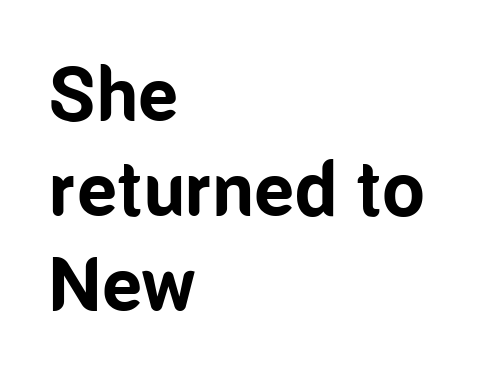
{"serif": "no", "italic": "no", "bold": "yes", "weight": "bold", "width": "condensed", "stroke_contrast": "low", "x_height": "medium", "monospaced": "no", "underline": "no", "align": "left", "line_spacing": "normal", "line_spacing_ratio": 1.25, "letter_spacing": "normal", "letter_spacing_em": 0.0, "glyph_px": 76}
